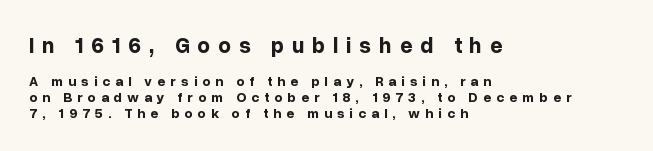
The image shows 22 px bold type, upright; set left-aligned, tight line spacing (1.12x), unusually wide letter spacing (+0.36 em), not underlined; the first (top) block is 1.57x larger.
